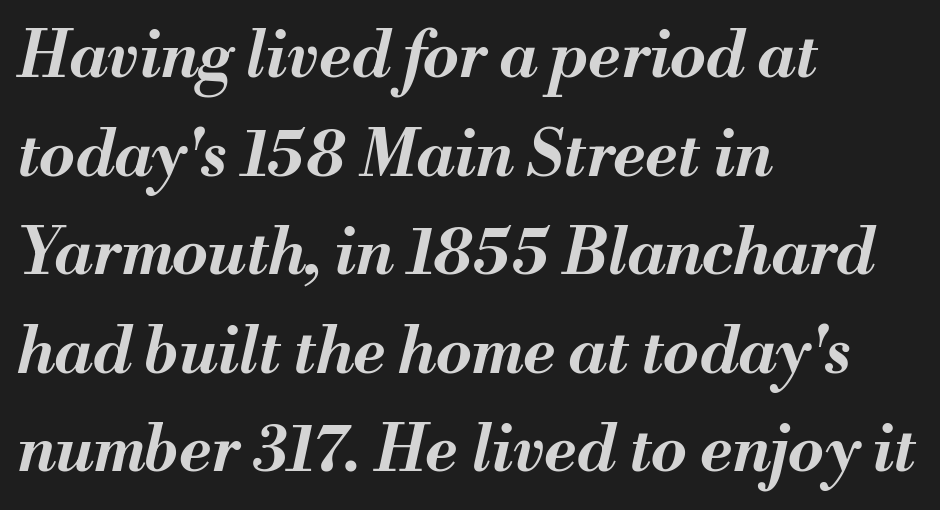
{"italic": "yes", "lean": "right", "slant_degrees": 13, "bold": "yes", "weight": "bold", "width": "normal", "stroke_contrast": "medium", "x_height": "small", "monospaced": "no", "underline": "no", "align": "left", "line_spacing": "normal", "line_spacing_ratio": 1.54, "letter_spacing": "normal", "letter_spacing_em": 0.0, "glyph_px": 64}
